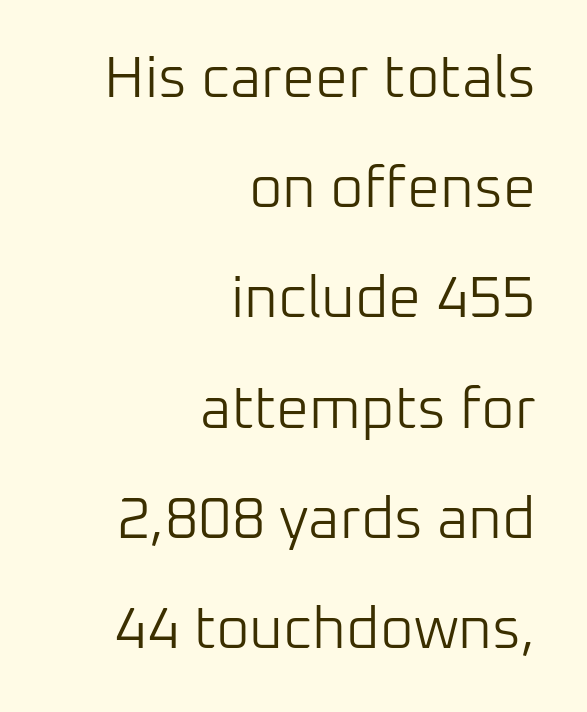
The image shows 58 px light sans-serif type, upright; set right-aligned, loose line spacing (1.9x), normal letter spacing, not underlined; low stroke contrast and a medium x-height.
